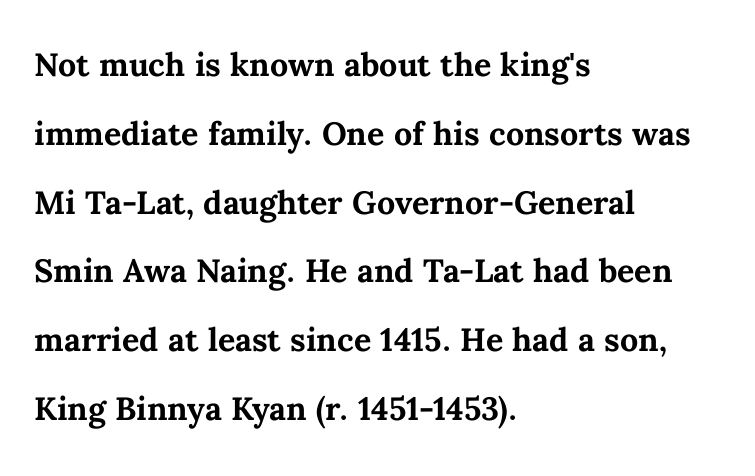
The image shows 43 px semibold type, upright; set left-aligned, normal line spacing (1.6x), normal letter spacing, not underlined; medium stroke contrast and a medium x-height.
